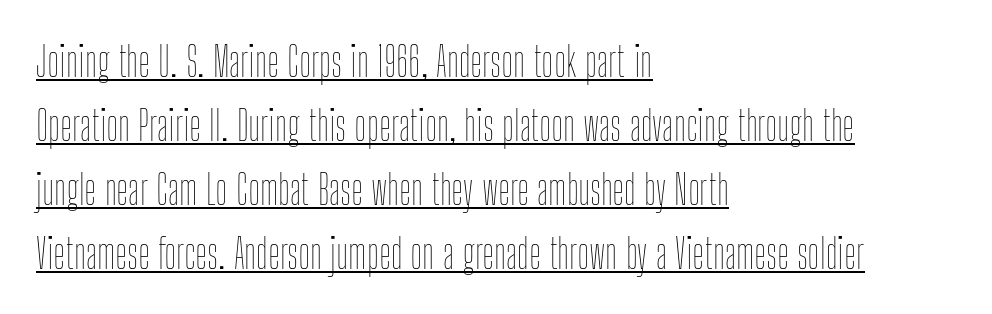
{"italic": "no", "bold": "no", "weight": "thin", "width": "condensed", "stroke_contrast": "low", "x_height": "medium", "monospaced": "no", "underline": "yes", "align": "left", "line_spacing": "normal", "line_spacing_ratio": 1.56, "letter_spacing": "normal", "letter_spacing_em": 0.0, "glyph_px": 41}
